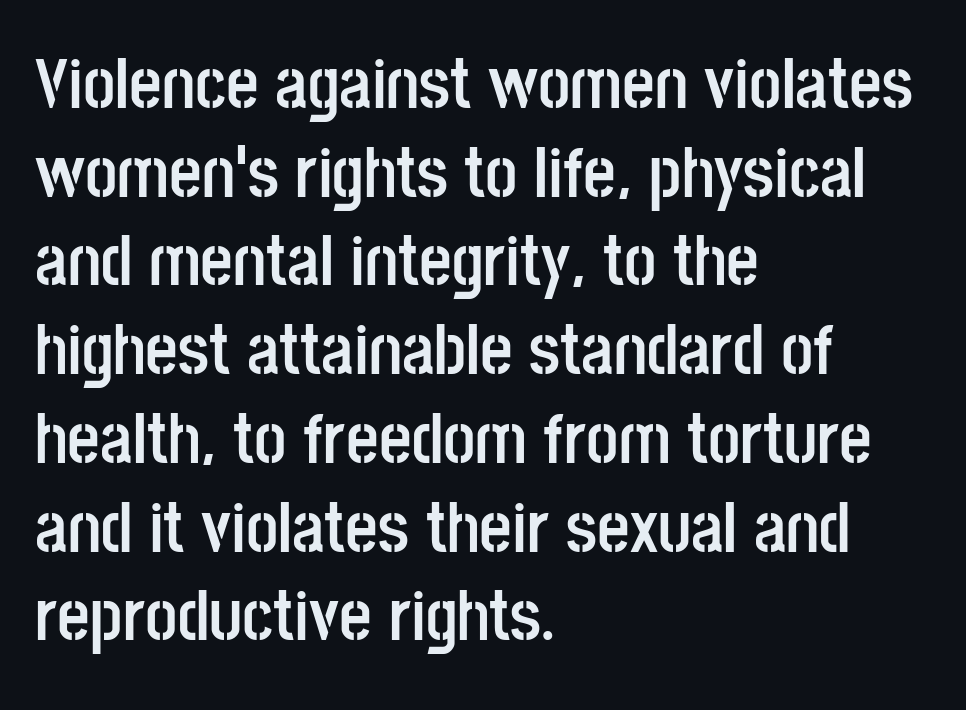
{"serif": "no", "italic": "no", "bold": "yes", "weight": "semibold", "width": "condensed", "stroke_contrast": "low", "x_height": "large", "monospaced": "no", "underline": "no", "align": "left", "line_spacing": "normal", "line_spacing_ratio": 1.25, "letter_spacing": "normal", "letter_spacing_em": 0.0, "glyph_px": 71}
